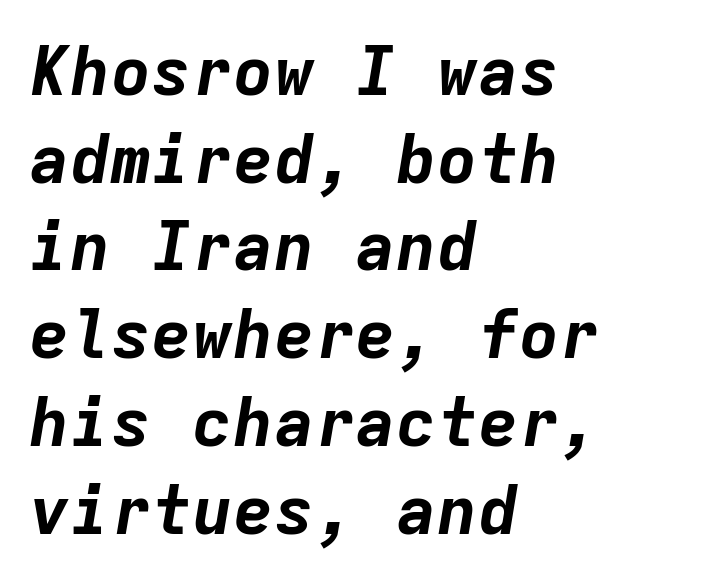
The image shows 68 px bold type, italic (leaning right), monospaced; set left-aligned, normal line spacing (1.29x), normal letter spacing, not underlined; low stroke contrast and a medium x-height.
